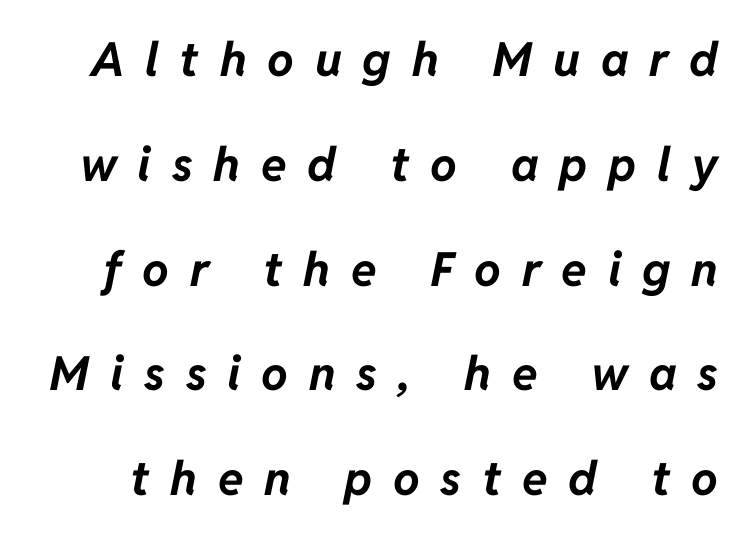
The image shows 47 px bold type, italic (leaning right); set loose line spacing (2.23x), unusually wide letter spacing (+0.44 em), not underlined; low stroke contrast and a medium x-height.
